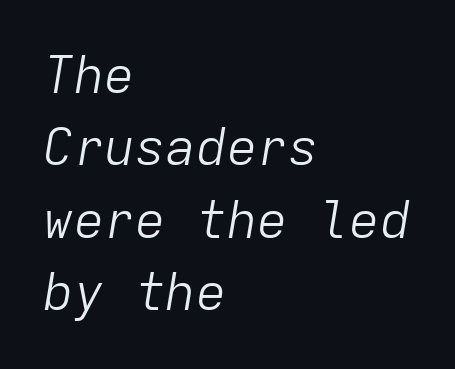
{"italic": "yes", "lean": "right", "slant_degrees": 9, "bold": "no", "weight": "light", "width": "normal", "stroke_contrast": "low", "x_height": "medium", "monospaced": "yes", "underline": "no", "align": "left", "line_spacing": "normal", "line_spacing_ratio": 1.42, "letter_spacing": "normal", "letter_spacing_em": 0.0, "glyph_px": 51}
